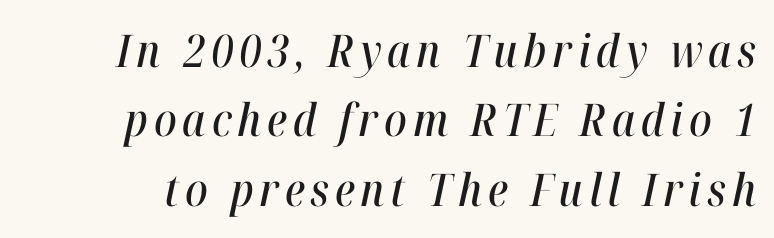
Slanted lettering throughout. Looks like regular typesetting: each glyph gets only the width it needs. A bare baseline throughout the passage. One glance says typical: line gaps are just what's usual.
